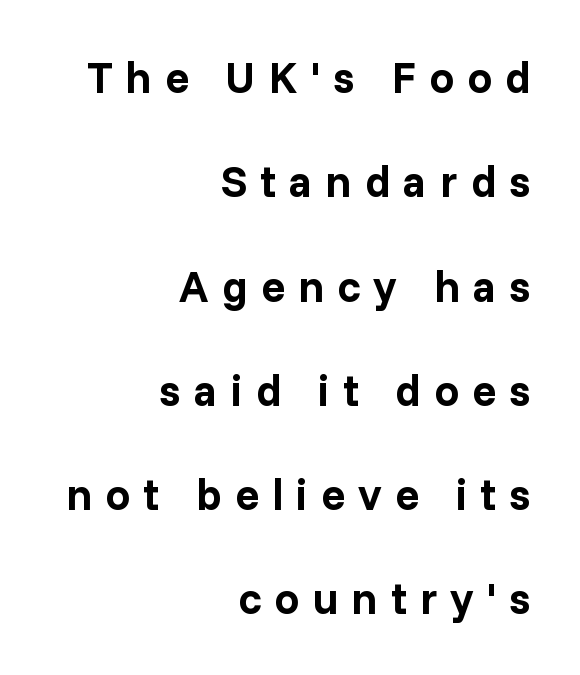
The image shows 44 px bold sans-serif type, upright; set right-aligned, loose line spacing (2.37x), unusually wide letter spacing (+0.3 em), not underlined; low stroke contrast and a medium x-height.
